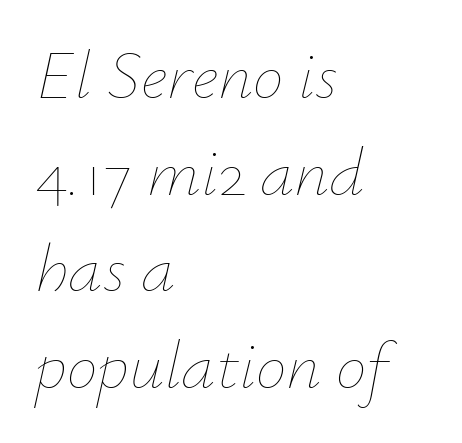
Q: Is the text bold? A: No.
Q: Is the text italic (slanted)? A: Yes, it leans right by about 12 degrees.
Q: Is the text underlined? A: No.
Q: How is the paragraph aligned? A: Left-aligned.
Q: Is the spacing between letters normal or unusually wide? A: Normal.
Q: Is the spacing between lines tight, normal or loose? A: Normal.
Q: Width (condensed, normal, or wide)? A: Normal.
Q: Stroke contrast? A: Low.
Q: x-height? A: Small.
Q: Monospaced? A: No.
